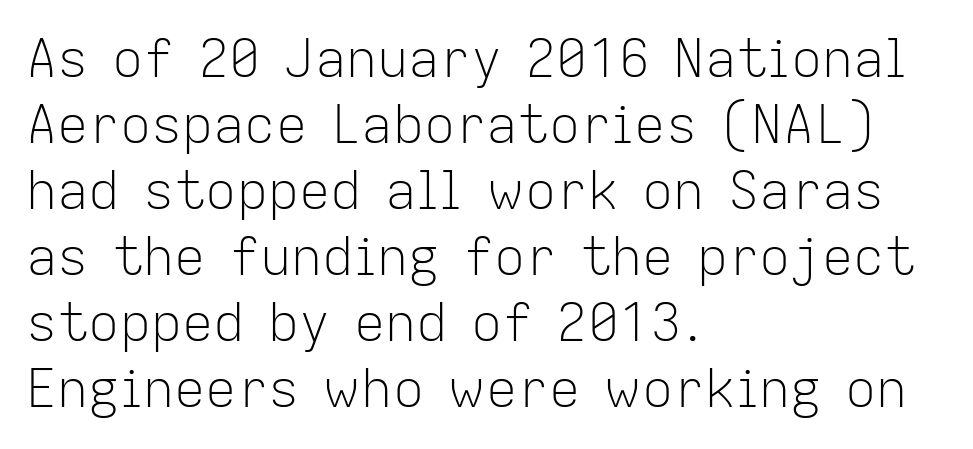
Decoration check: the copy has no underline. Serif or sans? Sans — the stroke terminals are bare. There is no visible air inserted between adjacent glyphs. Leading matches the norm, producing a regular column.
